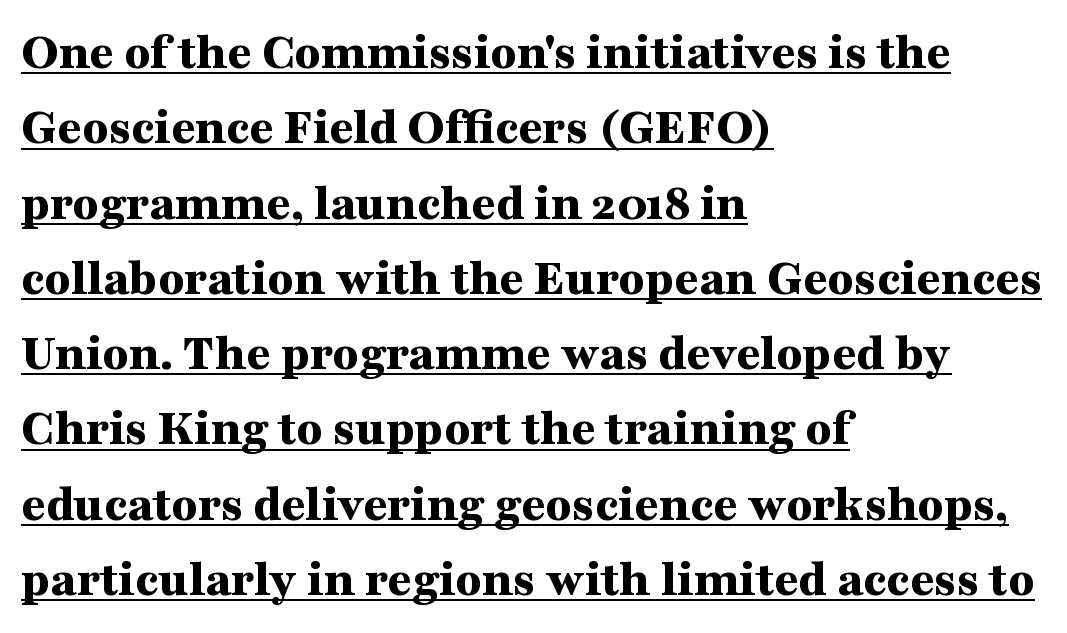
{"serif": "yes", "italic": "no", "bold": "yes", "weight": "bold", "width": "wide", "stroke_contrast": "medium", "x_height": "medium", "monospaced": "no", "underline": "yes", "align": "left", "line_spacing": "normal", "line_spacing_ratio": 1.42, "letter_spacing": "normal", "letter_spacing_em": 0.0, "glyph_px": 53}
